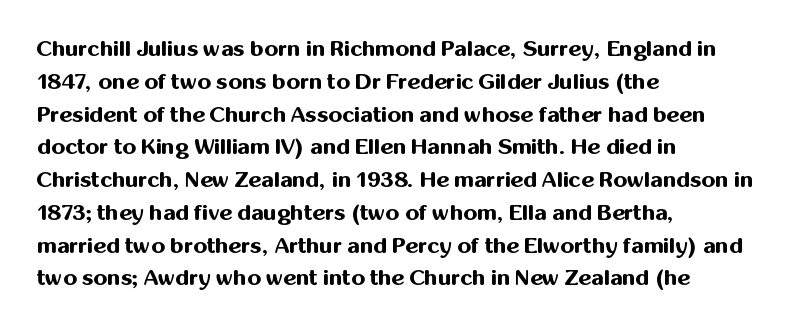
Nobody touched the tracking dial on this one. Alignment: flush left. Tall strokes in this sample are plumb rather than angled. Weight: bold.
